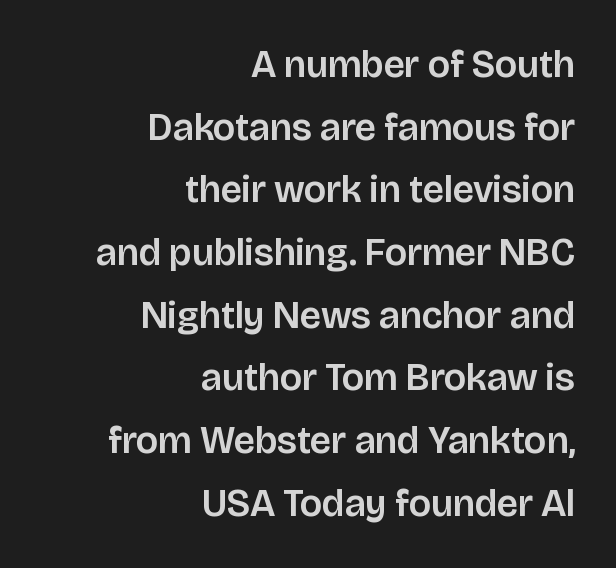
If you measured baseline to baseline, you'd find a middling distance. This rendering leaves character spacing at its baseline value. Leftover space on each line is placed entirely before the opening word. Nothing sits at the stroke ends, so this counts as sans-serif. Nope, not italic — everything's standing straight.
